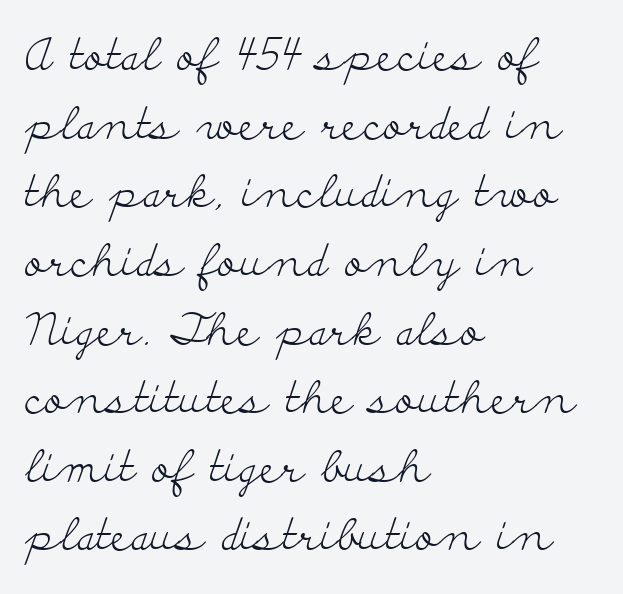
The image shows 44 px light, wide serif type; set left-aligned, normal line spacing (1.56x), normal letter spacing, not underlined; low stroke contrast and a small x-height.
